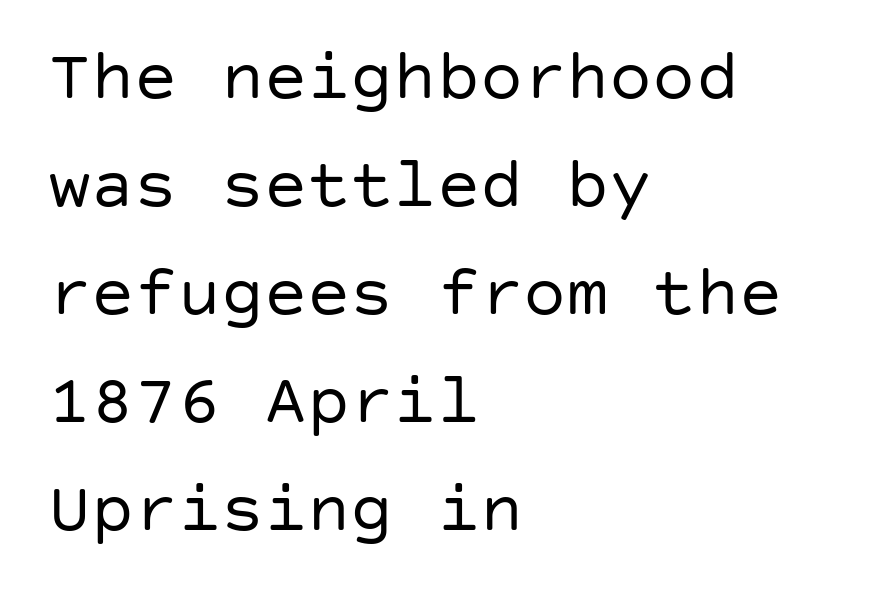
The image shows 72 px regular-weight sans-serif type, upright; set left-aligned, normal line spacing (1.5x), normal letter spacing, not underlined; low stroke contrast and a large x-height.
